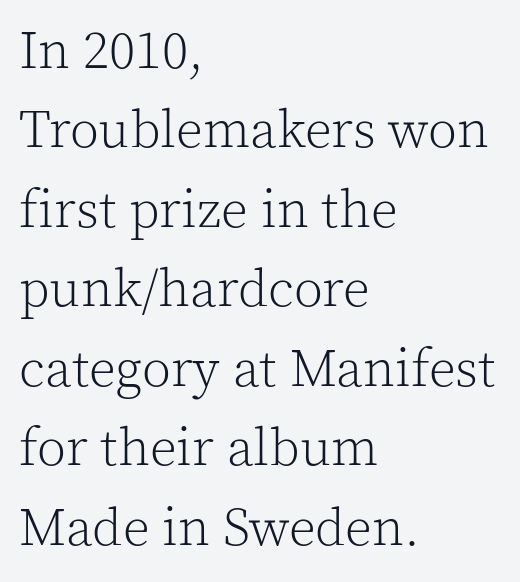
Q: Is the text bold? A: No.
Q: Is the text italic (slanted)? A: No, it is upright.
Q: Is the typeface a serif or a sans-serif typeface? A: Serif.
Q: Is the text underlined? A: No.
Q: How is the paragraph aligned? A: Left-aligned.
Q: Is the spacing between letters normal or unusually wide? A: Normal.
Q: Is the spacing between lines tight, normal or loose? A: Normal.
Q: Width (condensed, normal, or wide)? A: Normal.
Q: x-height? A: Medium.
Q: Monospaced? A: No.
